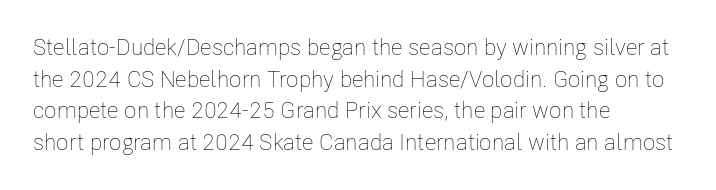
The image shows 23 px text type, upright; set left-aligned, normal line spacing (1.38x), normal letter spacing, not underlined.
